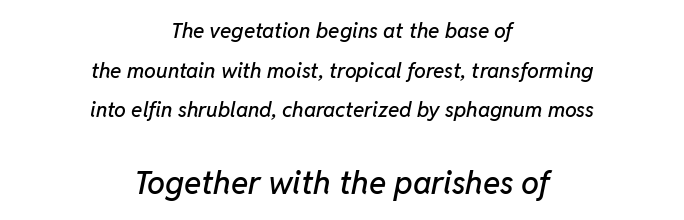
A centered setting, common on invitations and titles, is used for this passage. Bigger letters appear in the bottom chunk; the top chunk is reduced. You could not count columns in this text — the font is proportionally spaced. Compared with ordinary roman type, these characters are visibly tilted. This rendering features lettering with no underline.
